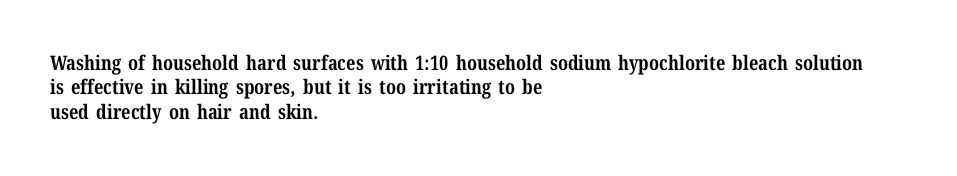
The image shows 20 px bold type, upright; set left-aligned, line spacing 1.22x, normal letter spacing, not underlined.
